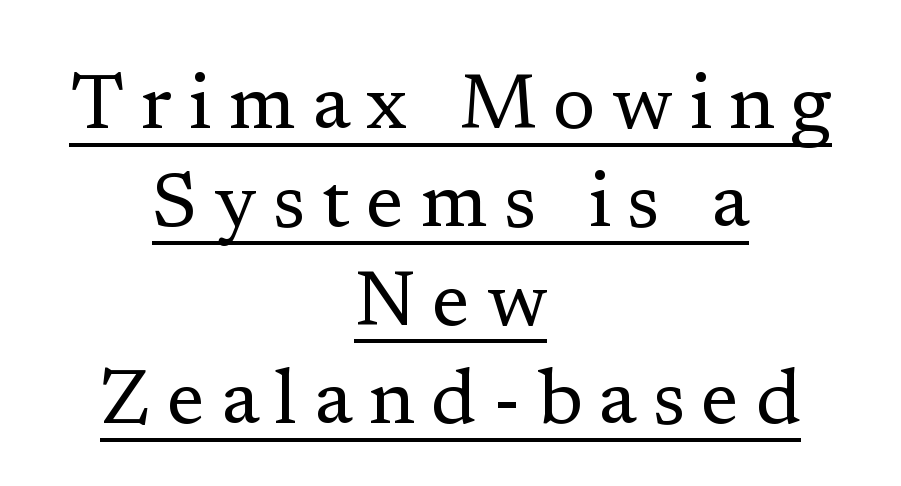
The image shows 78 px regular-weight serif type, upright; set centered, normal line spacing (1.26x), unusually wide letter spacing (+0.21 em), underlined; low stroke contrast and a medium x-height.
